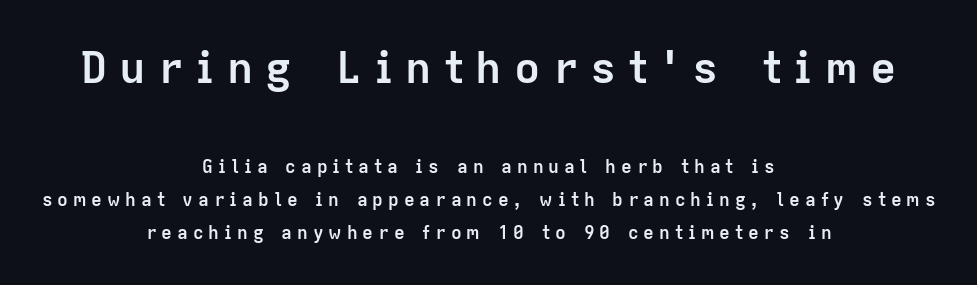
The image shows 44 px semibold sans-serif type, upright; set centered, line spacing 1.82x, unusually wide letter spacing (+0.27 em), not underlined; the first (top) block is 2.44x larger; low stroke contrast and a medium x-height.
